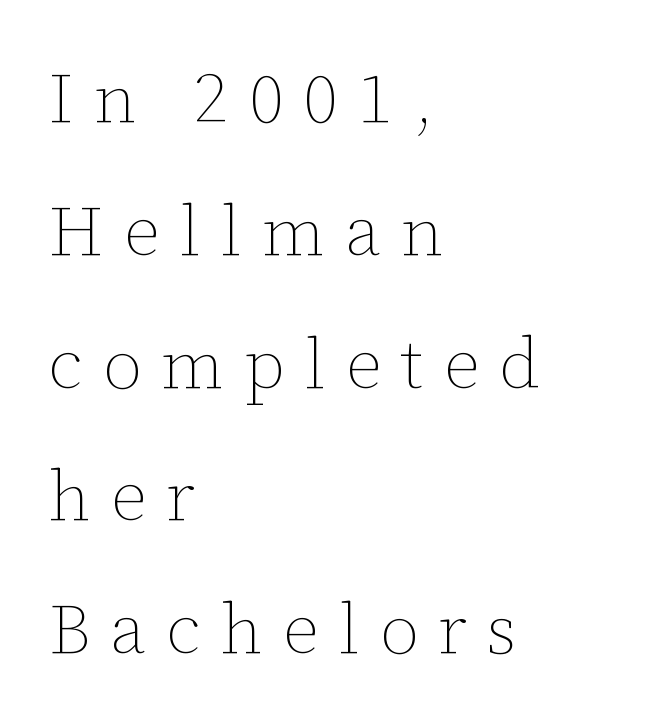
Q: Is the text bold? A: No.
Q: Is the text italic (slanted)? A: No, it is upright.
Q: Is the text underlined? A: No.
Q: How is the paragraph aligned? A: Left-aligned.
Q: Is the spacing between letters normal or unusually wide? A: Unusually wide.
Q: Width (condensed, normal, or wide)? A: Normal.
Q: Stroke contrast? A: Low.
Q: x-height? A: Medium.
Q: Monospaced? A: No.
